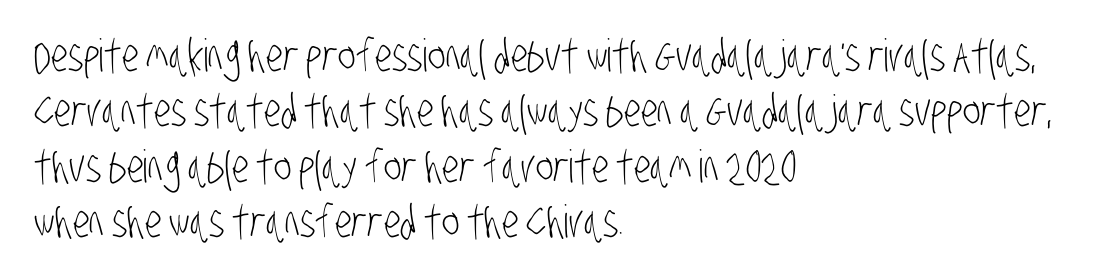
The passage shown is typed in a proportional face where columns would drift. A student would call this left alignment; a typographer would say flush left, rag right. The letters sit at their default tracking, neither squeezed nor spread. The face used here is a sans, in the tradition of grotesques and geometrics. The area under the type is left untouched. Bold? No — there's no thickening of the strokes.
